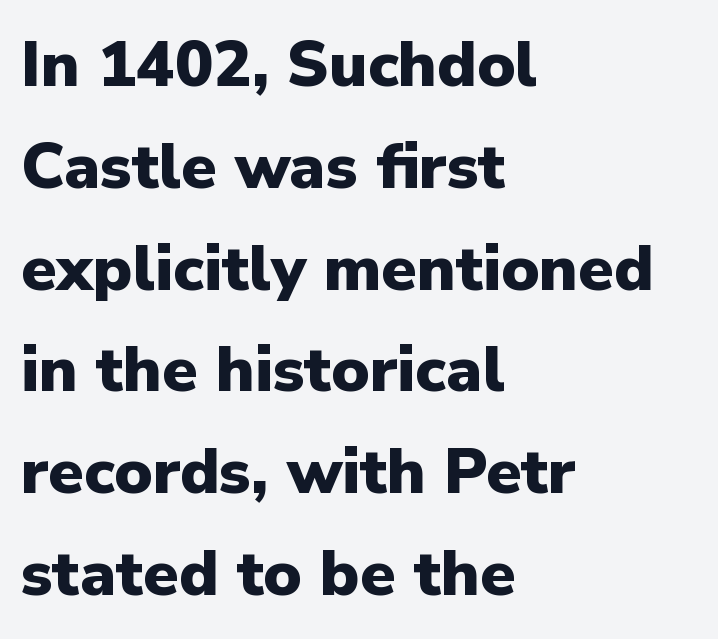
Q: Is the text bold? A: Yes.
Q: Is the text italic (slanted)? A: No, it is upright.
Q: Is the typeface a serif or a sans-serif typeface? A: Sans-serif.
Q: Is the text underlined? A: No.
Q: How is the paragraph aligned? A: Left-aligned.
Q: Is the spacing between letters normal or unusually wide? A: Normal.
Q: Is the spacing between lines tight, normal or loose? A: Normal.
Q: Width (condensed, normal, or wide)? A: Normal.
Q: Stroke contrast? A: Low.
Q: x-height? A: Medium.
Q: Monospaced? A: No.
